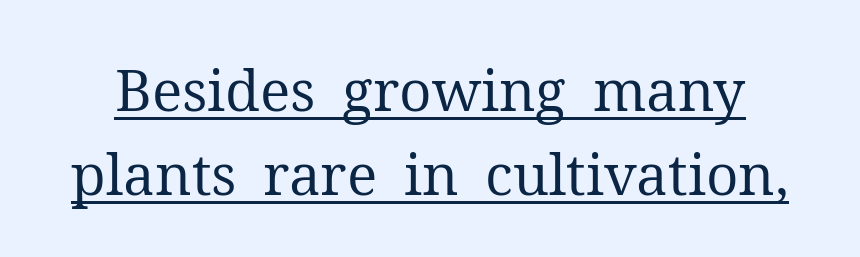
The image shows 57 px regular-weight serif type, upright; set normal line spacing (1.47x), normal letter spacing, underlined; medium stroke contrast and a medium x-height.
